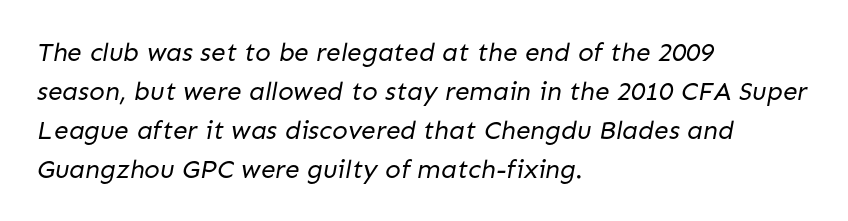
No word sits above an underline. Rows of type keep a routine distance in the vertical direction. The weight tops out at a normal text grade. The line texture is even and compact thanks to regular tracking.
